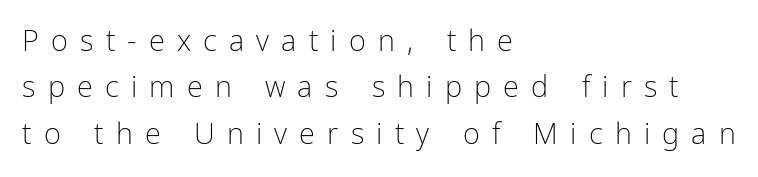
Q: Is the text bold? A: No.
Q: Is the text italic (slanted)? A: No, it is upright.
Q: Is the typeface a serif or a sans-serif typeface? A: Sans-serif.
Q: Is the text underlined? A: No.
Q: How is the paragraph aligned? A: Left-aligned.
Q: Is the spacing between letters normal or unusually wide? A: Unusually wide.
Q: Is the spacing between lines tight, normal or loose? A: Normal.
Q: Width (condensed, normal, or wide)? A: Condensed.
Q: Stroke contrast? A: Low.
Q: x-height? A: Medium.
Q: Monospaced? A: No.
